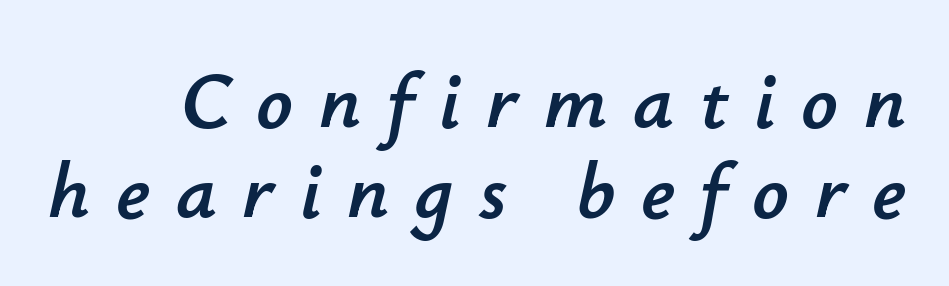
The passage shown stacks its lines with hardly any gap. Glyph-to-glyph distance is far greater than everyday printed text. Just letters on the line, the space beneath them empty. When letters slant like this, we call the style italic. Is this a fixed-width face? No — the glyphs have proportional, varying widths.
